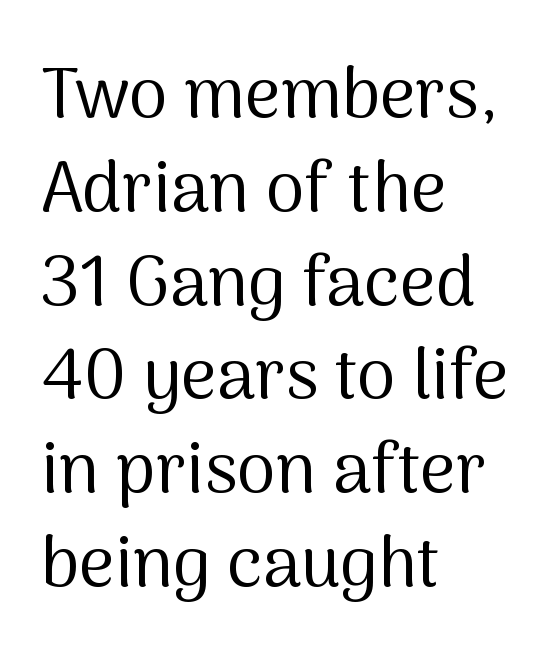
Q: Is the text bold? A: No.
Q: Is the text italic (slanted)? A: No, it is upright.
Q: Is the typeface a serif or a sans-serif typeface? A: Sans-serif.
Q: Is the text underlined? A: No.
Q: How is the paragraph aligned? A: Left-aligned.
Q: Is the spacing between letters normal or unusually wide? A: Normal.
Q: Is the spacing between lines tight, normal or loose? A: Normal.
Q: Width (condensed, normal, or wide)? A: Normal.
Q: Stroke contrast? A: Medium.
Q: x-height? A: Medium.
Q: Monospaced? A: No.
